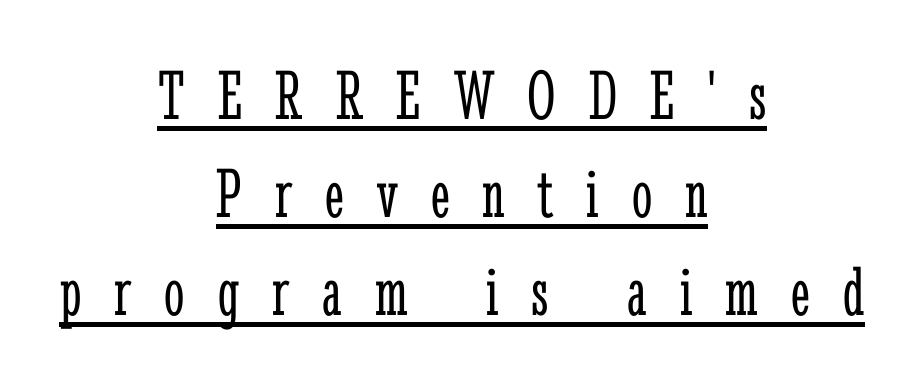
The image shows 72 px light, condensed serif type, upright; set centered, normal line spacing (1.36x), unusually wide letter spacing (+0.46 em), underlined; low stroke contrast and a medium x-height.
